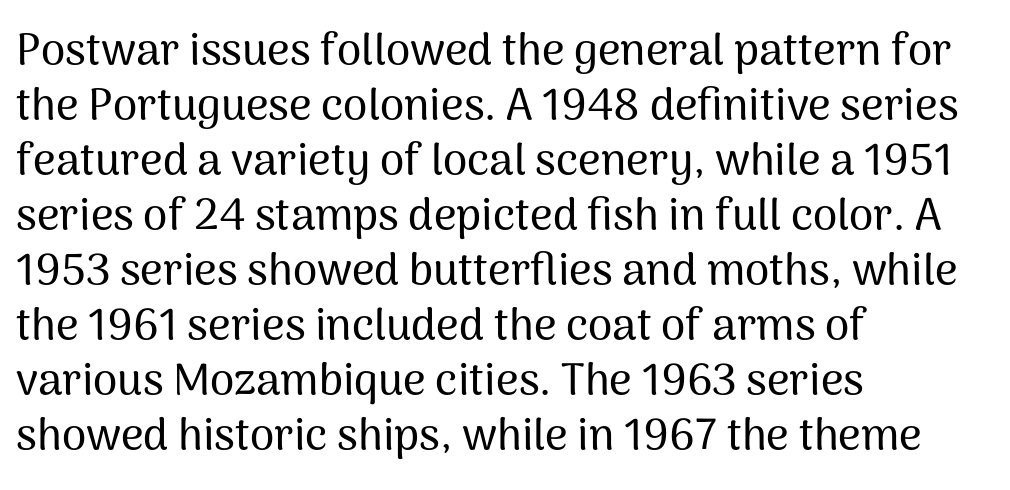
The image shows 44 px sans-serif type, upright; set left-aligned, normal line spacing (1.25x), normal letter spacing, not underlined; medium stroke contrast and a medium x-height.
